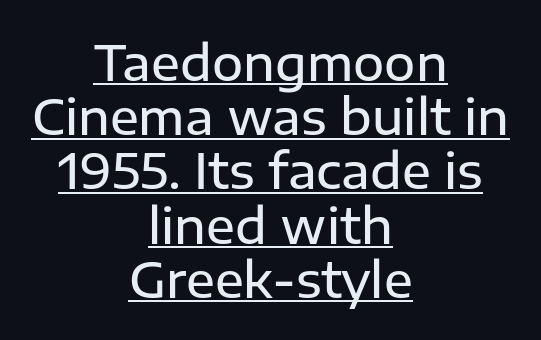
A fair bit of extra ink — the face is semibold, not bold. The rag falls on both sides of this text block equally. Has an underline been added? It has. These lines huddle together more closely than default settings would place them. Spacing between characters is what you'd get straight out of the box. Font category for this specimen: sans-serif.
